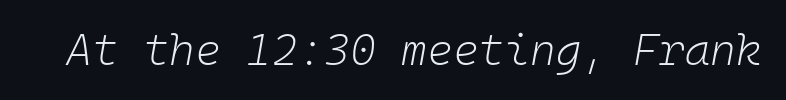
{"italic": "yes", "lean": "right", "slant_degrees": 10, "bold": "no", "weight": "light", "width": "normal", "stroke_contrast": "low", "x_height": "medium", "monospaced": "yes", "underline": "no", "letter_spacing": "normal", "letter_spacing_em": 0.0, "glyph_px": 44}
